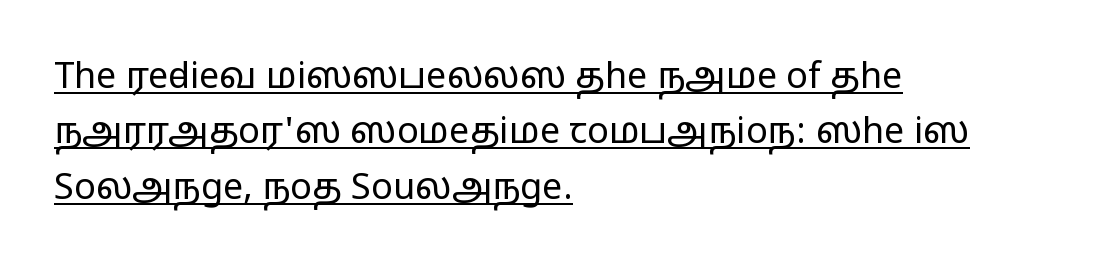
Evenly set lines give the paragraph a standard silhouette. You can see a thin bar hugging the bottom of the glyphs. Looks like regular typesetting: each glyph gets only the width it needs. Letters have the restrained weight of plain body copy at most. A sans-serif font was chosen for this passage.
